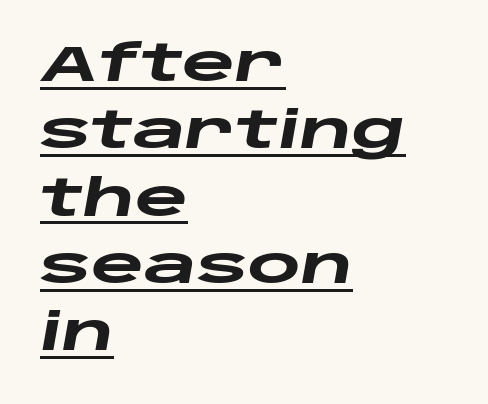
Proportional: the letters do not fall into vertical columns. Does extra space separate the letters? No, they use regular spacing. The glyphs look as if they've been sheared to an angle. Looks like someone drew a line under every word here. Notice how descenders clear the ascenders below comfortably — that's standard leading.
